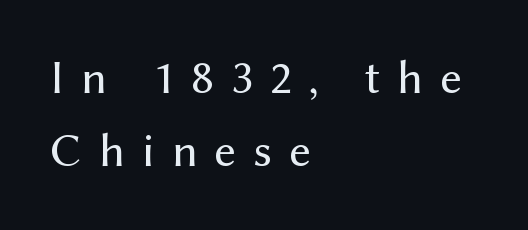
The image shows 48 px regular-weight sans-serif type, upright; set left-aligned, normal line spacing (1.53x), unusually wide letter spacing (+0.35 em), not underlined; medium stroke contrast and a medium x-height.
